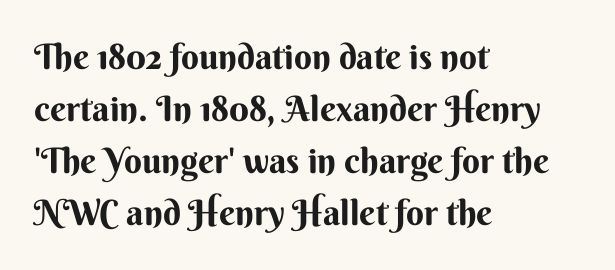
Q: Is the text italic (slanted)? A: No, it is upright.
Q: Is the typeface a serif or a sans-serif typeface? A: Sans-serif.
Q: Is the text underlined? A: No.
Q: How is the paragraph aligned? A: Left-aligned.
Q: Is the spacing between letters normal or unusually wide? A: Normal.
Q: Is the spacing between lines tight, normal or loose? A: Normal.
Q: Width (condensed, normal, or wide)? A: Normal.
Q: Stroke contrast? A: Medium.
Q: x-height? A: Small.
Q: Monospaced? A: No.
